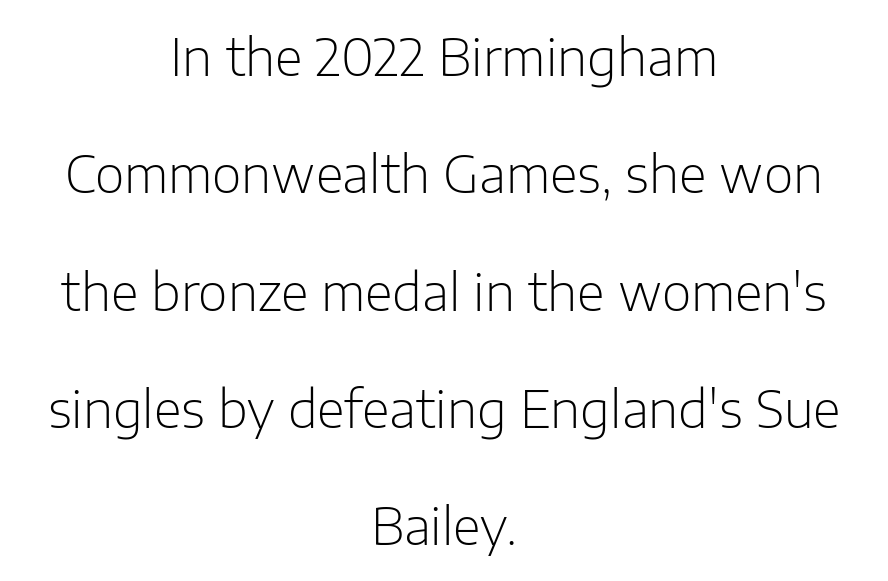
The image shows 51 px light sans-serif type, upright; set centered, loose line spacing (2.3x), normal letter spacing, not underlined; low stroke contrast and a medium x-height.
